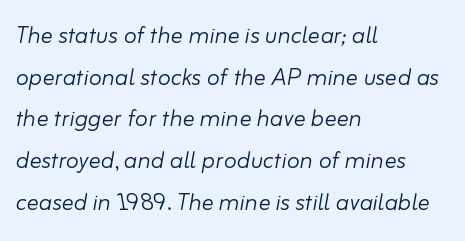
Vertically, the passage feels balanced, rows spaced as you'd expect. Plain, unruled lines of type. Leftover space on each line is placed entirely after the last word. A typesetter would call this zero additional tracking.
